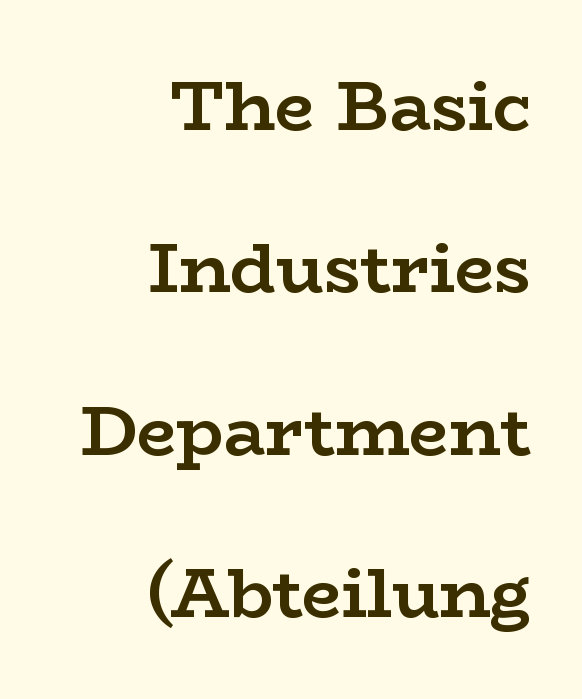
{"serif": "yes", "italic": "no", "bold": "yes", "weight": "semibold", "width": "wide", "stroke_contrast": "low", "x_height": "medium", "monospaced": "no", "underline": "no", "align": "right", "line_spacing": "loose", "line_spacing_ratio": 2.32, "letter_spacing": "normal", "letter_spacing_em": 0.0, "glyph_px": 70}
